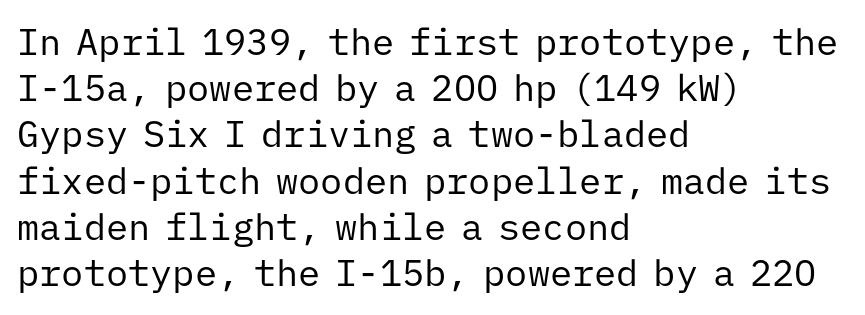
In CSS terms this would be text-align: left. These lines are rendered in a fixed-pitch font. The type sits square on the baseline with zero lean. These glyphs show unthickened strokes, regular width or finer. What kind of face is this? One without serifs — a sans. A typesetter would call this leading conventional body-copy spacing.
